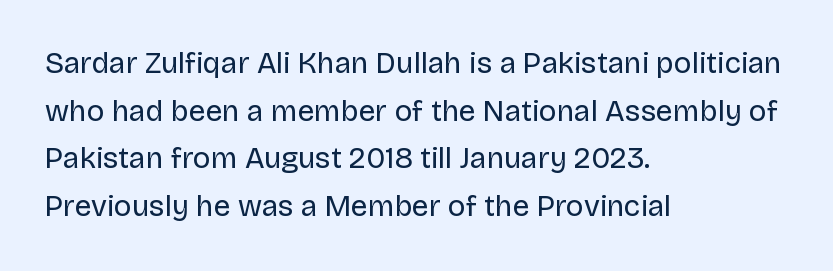
{"serif": "no", "italic": "no", "bold": "no", "weight": "regular", "width": "normal", "stroke_contrast": "low", "x_height": "large", "monospaced": "no", "underline": "no", "align": "left", "line_spacing": "normal", "line_spacing_ratio": 1.59, "letter_spacing": "normal", "letter_spacing_em": 0.0, "glyph_px": 30}
